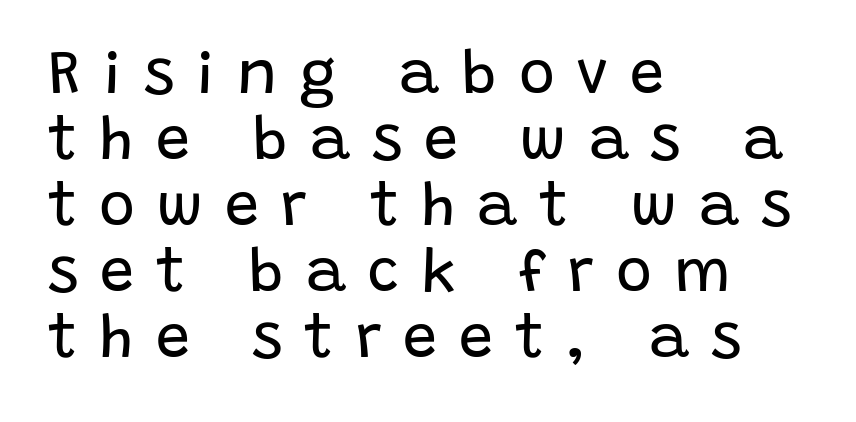
Q: Is the text bold? A: No.
Q: Is the text italic (slanted)? A: No, it is upright.
Q: Is the typeface a serif or a sans-serif typeface? A: Sans-serif.
Q: Is the text underlined? A: No.
Q: How is the paragraph aligned? A: Left-aligned.
Q: Is the spacing between letters normal or unusually wide? A: Unusually wide.
Q: Is the spacing between lines tight, normal or loose? A: Tight.
Q: Width (condensed, normal, or wide)? A: Normal.
Q: Stroke contrast? A: Low.
Q: x-height? A: Large.
Q: Monospaced? A: No.
